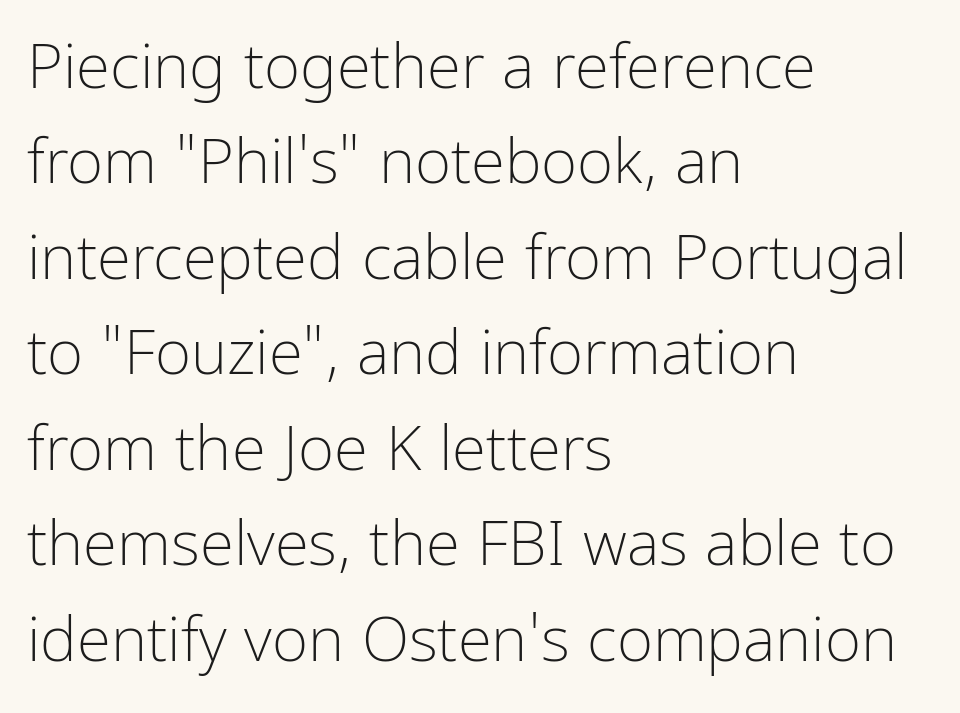
Q: Is the text bold? A: No.
Q: Is the text italic (slanted)? A: No, it is upright.
Q: Is the typeface a serif or a sans-serif typeface? A: Sans-serif.
Q: Is the text underlined? A: No.
Q: How is the paragraph aligned? A: Left-aligned.
Q: Is the spacing between letters normal or unusually wide? A: Normal.
Q: Is the spacing between lines tight, normal or loose? A: Normal.
Q: Width (condensed, normal, or wide)? A: Condensed.
Q: Stroke contrast? A: Low.
Q: x-height? A: Medium.
Q: Monospaced? A: No.
